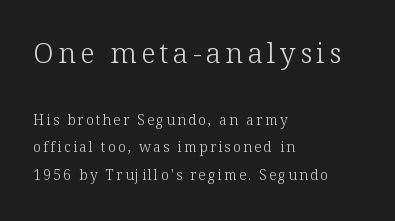
Q: Is the text bold? A: No.
Q: Is the text italic (slanted)? A: No, it is upright.
Q: Is the typeface a serif or a sans-serif typeface? A: Serif.
Q: Is the text underlined? A: No.
Q: How is the paragraph aligned? A: Left-aligned.
Q: Is the spacing between lines tight, normal or loose? A: Loose.
Q: Which block of text is set in a larger size, the first (top) or the second (bottom)? A: The first (top) one.
Q: Width (condensed, normal, or wide)? A: Normal.
Q: Stroke contrast? A: Low.
Q: x-height? A: Medium.
Q: Monospaced? A: No.
